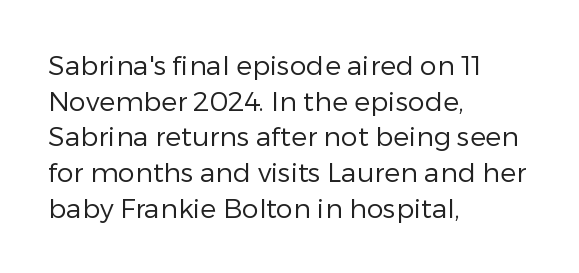
Notice how descenders clear the ascenders below comfortably — that's standard leading. Rule under the text: the space is simply empty. This rendering uses left alignment, leaving the right contour irregular. The type sits square on the baseline with zero lean. The font sits on the lighter half of the weight spectrum, regular included. The gaps between neighbouring characters are ordinary and unremarkable.
